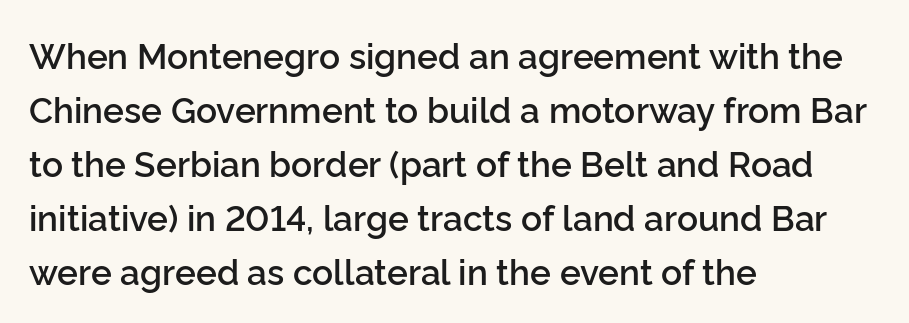
Glyph-to-glyph distance matches everyday printed text. Ascenders rise straight up at ninety degrees. Summary of vertical rhythm: regular, with standard interline spacing. Set as a demibold, roughly 600 on the weight scale. Character widths vary here, with narrow letters taking less room than wide ones. Nothing sits at the stroke ends, so this counts as sans-serif.
